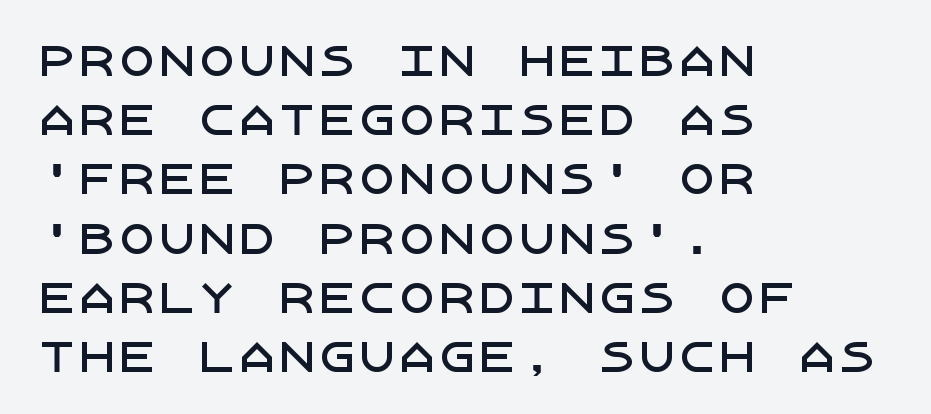
{"serif": "no", "italic": "no", "width": "normal", "stroke_contrast": "low", "x_height": "large", "underline": "no", "align": "left", "line_spacing": "normal", "line_spacing_ratio": 1.48, "letter_spacing": "normal", "letter_spacing_em": 0.0, "glyph_px": 40}
